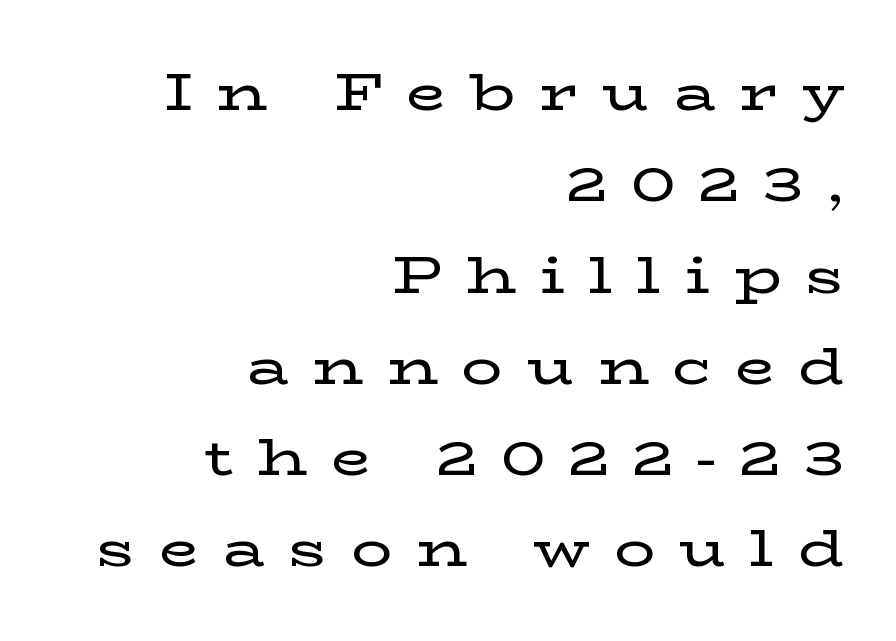
{"serif": "yes", "italic": "no", "width": "wide", "stroke_contrast": "low", "x_height": "medium", "monospaced": "no", "underline": "no", "align": "right", "line_spacing_ratio": 1.79, "letter_spacing": "wide", "letter_spacing_em": 0.47, "glyph_px": 51}
